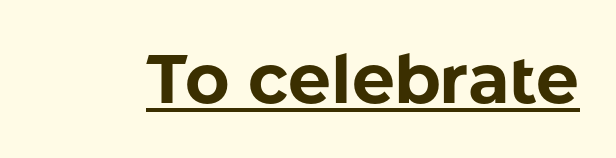
The image shows 68 px bold sans-serif type, upright; set normal letter spacing, underlined; low stroke contrast and a medium x-height.
